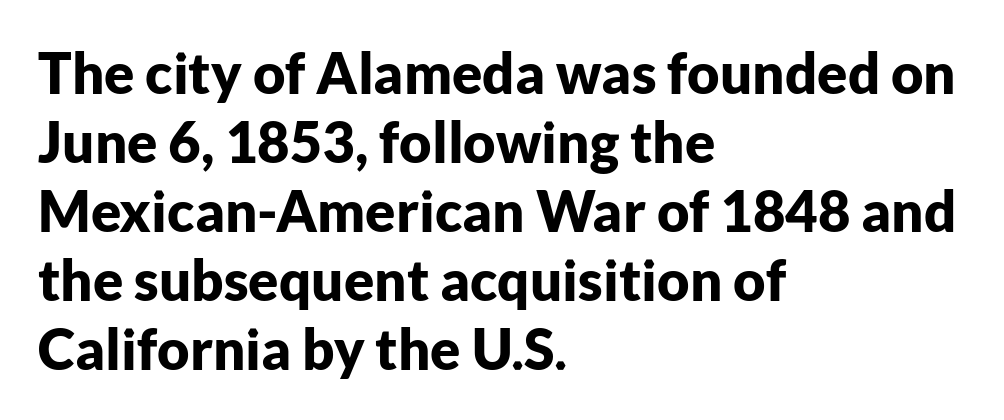
The image shows 56 px bold sans-serif type, upright; set left-aligned, line spacing 1.23x, normal letter spacing, not underlined; low stroke contrast and a medium x-height.
